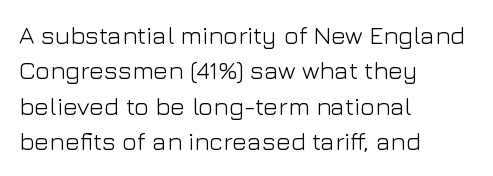
{"italic": "no", "bold": "no", "underline": "no", "align": "left", "line_spacing": "normal", "line_spacing_ratio": 1.42, "letter_spacing": "normal", "letter_spacing_em": 0.0, "glyph_px": 25}
